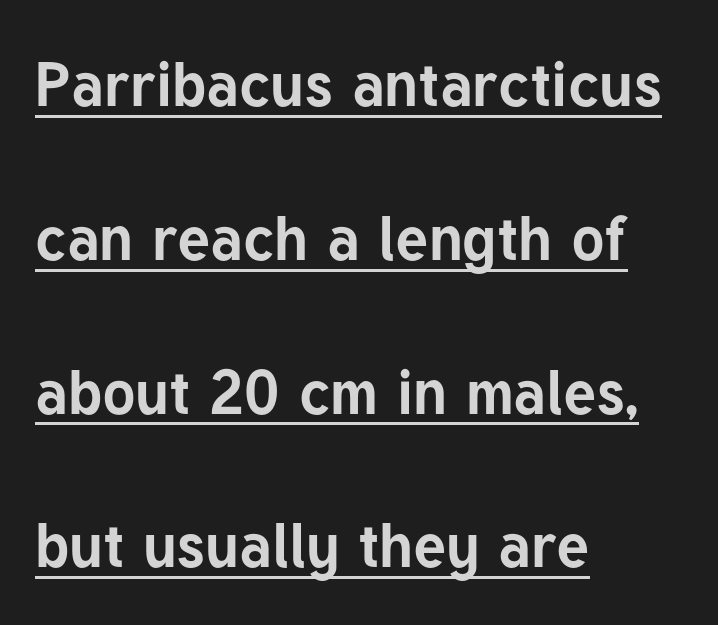
{"serif": "no", "italic": "no", "bold": "yes", "weight": "bold", "width": "normal", "stroke_contrast": "low", "x_height": "medium", "monospaced": "no", "underline": "yes", "align": "left", "line_spacing": "loose", "line_spacing_ratio": 2.48, "letter_spacing": "normal", "letter_spacing_em": 0.0, "glyph_px": 62}
